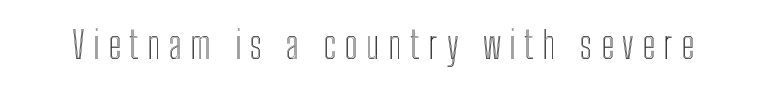
{"italic": "no", "width": "condensed", "x_height": "medium", "monospaced": "no", "underline": "no", "letter_spacing": "wide", "letter_spacing_em": 0.23, "glyph_px": 37}
